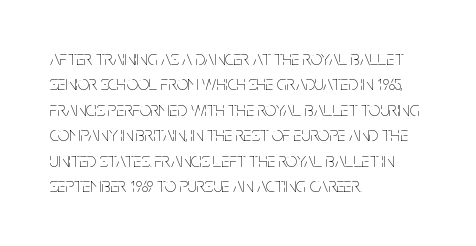
{"italic": "no", "bold": "no", "underline": "no", "align": "left", "line_spacing": "normal", "line_spacing_ratio": 1.27, "letter_spacing": "normal", "letter_spacing_em": 0.0, "glyph_px": 20}
